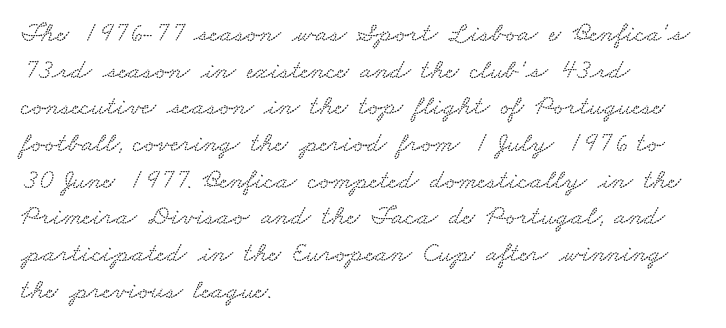
Each new line begins a customary step beneath the previous one. Each line starts at the same left margin while the right side varies. The face used here is proportionally spaced, like ordinary book or web type. Plain, unruled lines of type. Tracking value appears to be zero — textbook default spacing.
